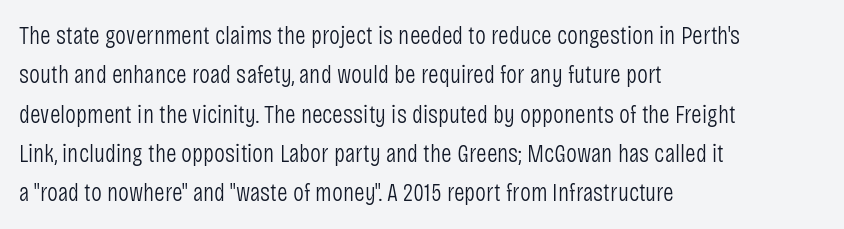
{"italic": "no", "bold": "no", "underline": "no", "align": "left", "line_spacing": "normal", "line_spacing_ratio": 1.51, "letter_spacing": "normal", "letter_spacing_em": 0.0, "glyph_px": 26}
